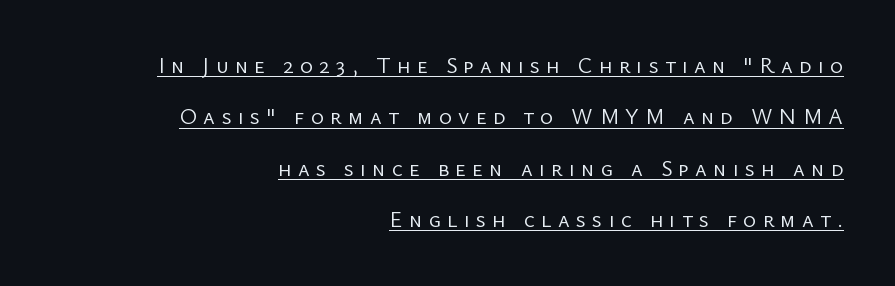
Q: Is the text bold? A: No.
Q: Is the text italic (slanted)? A: No, it is upright.
Q: Is the text underlined? A: Yes.
Q: How is the paragraph aligned? A: Right-aligned.
Q: Is the spacing between letters normal or unusually wide? A: Unusually wide.
Q: Is the spacing between lines tight, normal or loose? A: Loose.
